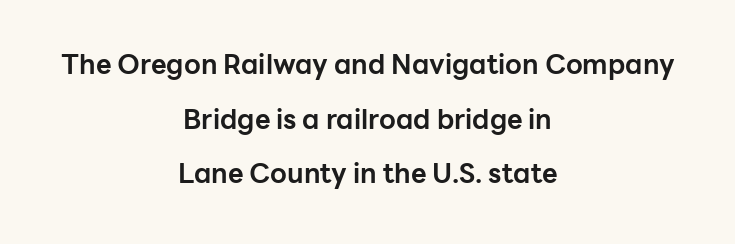
Whoever set this chose breathing room over compactness in the vertical rhythm. A roman cut, with each character standing at attention. Typesetter's note: full bold, strokes at maximum text heaviness. Reading down the block, each line starts at a different indent, mirrored at its end. Bare-footed words on every line. Spacing between characters is what you'd get straight out of the box.
